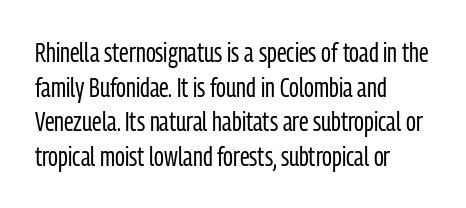
The image shows 27 px text type, upright; set left-aligned, normal line spacing (1.28x), normal letter spacing, not underlined.
